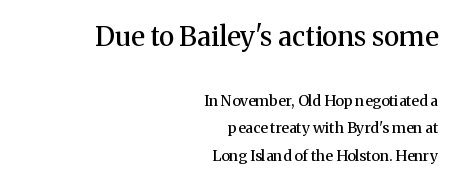
The image shows 27 px text type, upright; set right-aligned, line spacing 1.85x, normal letter spacing, not underlined; the first (top) block is 1.8x larger.
